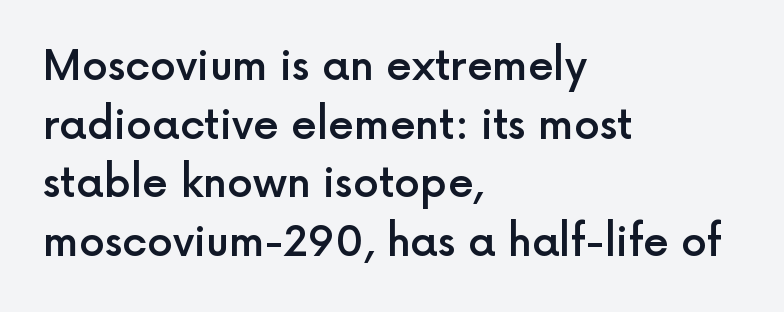
The image shows 41 px semibold sans-serif type, upright; set left-aligned, normal line spacing (1.43x), normal letter spacing, not underlined; a medium x-height.
